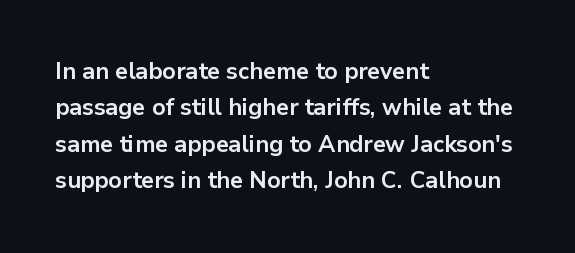
{"italic": "no", "bold": "yes", "underline": "no", "align": "left", "line_spacing": "normal", "line_spacing_ratio": 1.58, "letter_spacing": "normal", "letter_spacing_em": 0.0, "glyph_px": 23}
